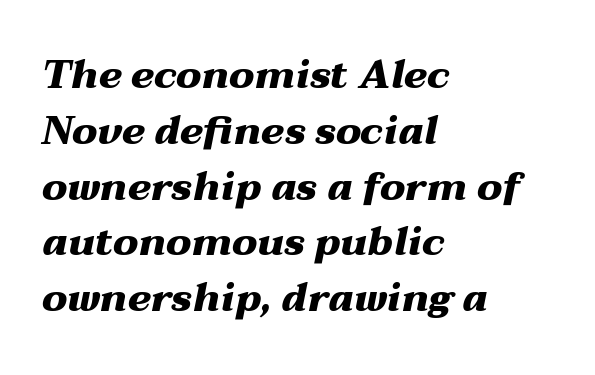
{"italic": "yes", "lean": "right", "slant_degrees": 12, "bold": "yes", "weight": "heavy", "width": "wide", "stroke_contrast": "medium", "x_height": "medium", "monospaced": "no", "underline": "no", "align": "left", "line_spacing": "normal", "line_spacing_ratio": 1.43, "letter_spacing": "normal", "letter_spacing_em": 0.0, "glyph_px": 39}
